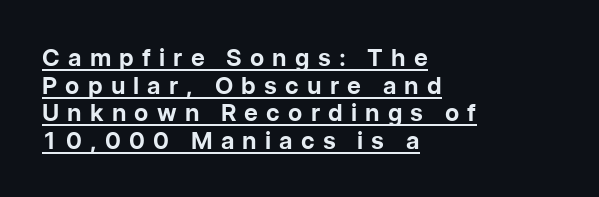
The image shows 24 px bold type, upright; set left-aligned, tight line spacing (1.15x), unusually wide letter spacing (+0.34 em), underlined.
